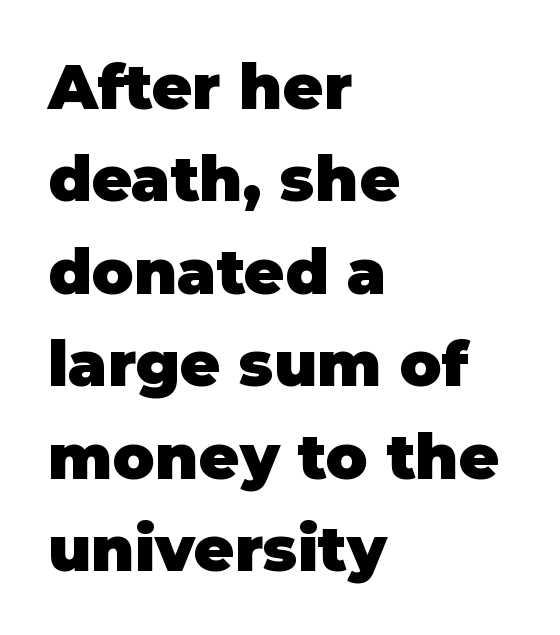
No extra tracking has been applied to these lines. The lines in this sample share a left origin and differ only in where they stop. Every character sits straight up, as roman type does. These lines carry a lot of weight — the face is fully bold.
